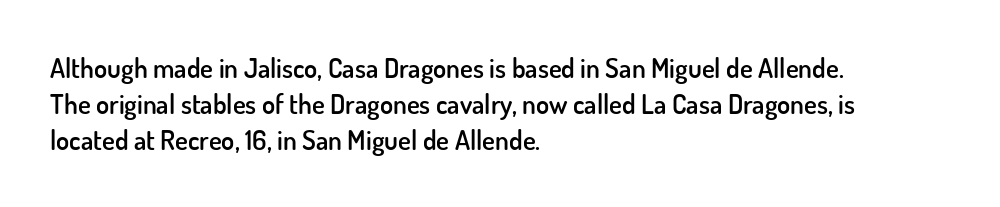
{"italic": "no", "bold": "semi", "underline": "no", "align": "left", "line_spacing": "normal", "line_spacing_ratio": 1.33, "letter_spacing": "normal", "letter_spacing_em": 0.0, "glyph_px": 27}
